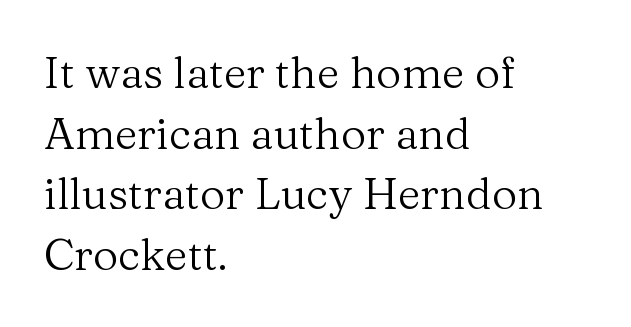
Q: Is the text bold? A: No.
Q: Is the text italic (slanted)? A: No, it is upright.
Q: Is the typeface a serif or a sans-serif typeface? A: Serif.
Q: Is the text underlined? A: No.
Q: How is the paragraph aligned? A: Left-aligned.
Q: Is the spacing between letters normal or unusually wide? A: Normal.
Q: Is the spacing between lines tight, normal or loose? A: Normal.
Q: Width (condensed, normal, or wide)? A: Normal.
Q: Stroke contrast? A: Medium.
Q: x-height? A: Medium.
Q: Monospaced? A: No.
